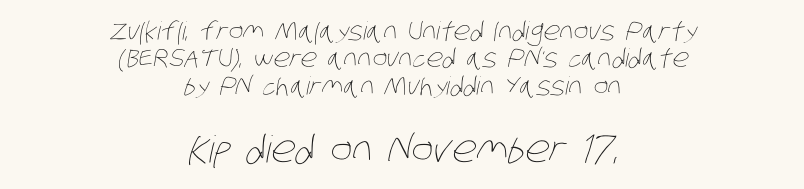
The image shows 37 px thin, condensed type; set centered, tight line spacing (1.1x), normal letter spacing, not underlined; the second (bottom) block is 1.48x larger; low stroke contrast and a large x-height.
